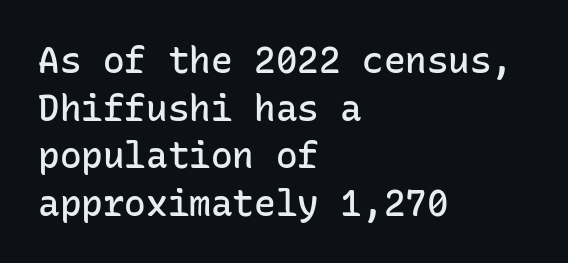
This sample is left-justified, so line endings fall wherever the words run out. Semibold letterforms, between regular and bold. Fixed-width glyphs throughout — classic coding-font behaviour. The leading is moderate, giving the passage an even texture. Is the letter spacing exaggerated? No — it looks like the ordinary default. Notice how the stems are strictly vertical — no italics here.
